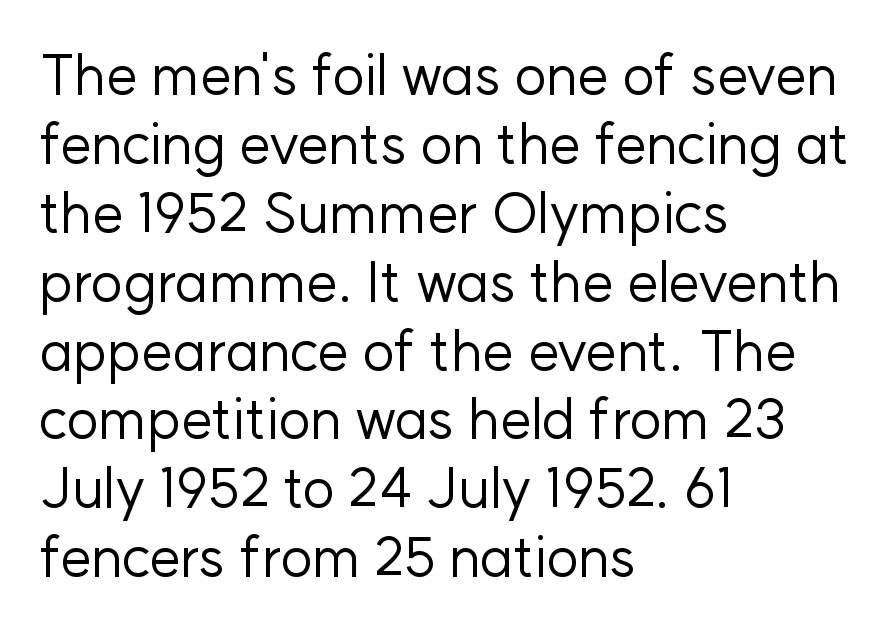
Q: Is the text bold? A: No.
Q: Is the text italic (slanted)? A: No, it is upright.
Q: Is the typeface a serif or a sans-serif typeface? A: Sans-serif.
Q: Is the text underlined? A: No.
Q: How is the paragraph aligned? A: Left-aligned.
Q: Is the spacing between letters normal or unusually wide? A: Normal.
Q: Width (condensed, normal, or wide)? A: Normal.
Q: Stroke contrast? A: Low.
Q: x-height? A: Medium.
Q: Monospaced? A: No.
